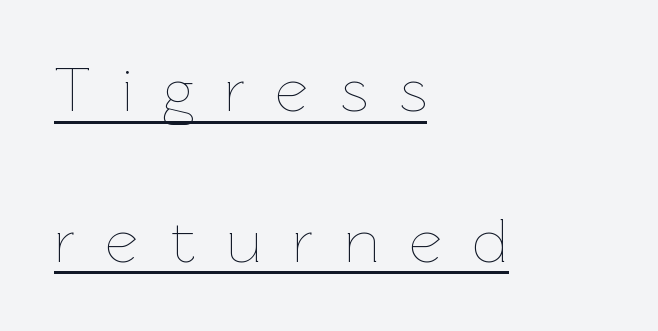
{"italic": "no", "bold": "no", "weight": "thin", "width": "normal", "stroke_contrast": "low", "x_height": "medium", "monospaced": "no", "underline": "yes", "align": "left", "line_spacing": "loose", "line_spacing_ratio": 2.39, "letter_spacing": "wide", "letter_spacing_em": 0.49, "glyph_px": 63}
